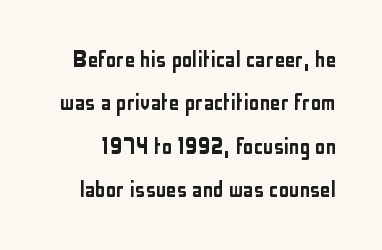
The image shows 26 px text type, upright; set normal line spacing (1.67x), normal letter spacing, not underlined.
